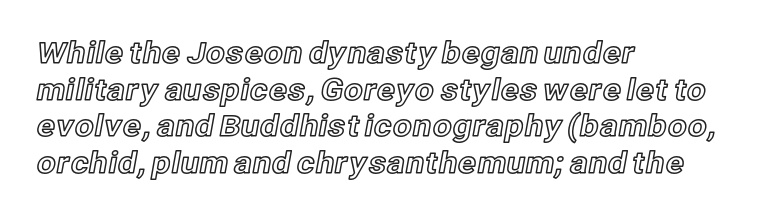
Varying glyph widths throughout — classic text-font behaviour. The letterforms sit shoulder to shoulder at normal distance. A student would call this left alignment; a typographer would say flush left, rag right.
